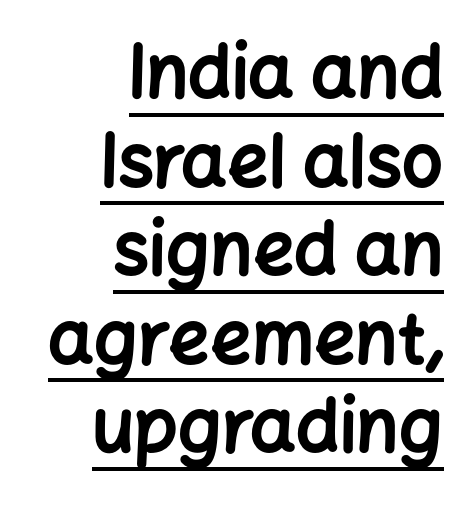
{"serif": "no", "italic": "no", "bold": "yes", "weight": "bold", "width": "normal", "stroke_contrast": "low", "x_height": "medium", "monospaced": "no", "underline": "yes", "align": "right", "line_spacing_ratio": 1.23, "letter_spacing": "normal", "letter_spacing_em": 0.0, "glyph_px": 72}
